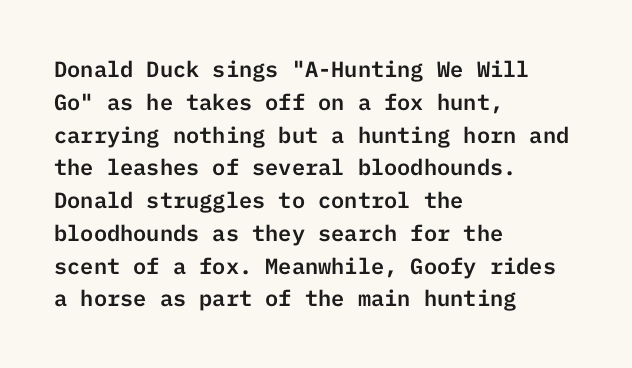
Q: Is the text italic (slanted)? A: No, it is upright.
Q: Is the text underlined? A: No.
Q: How is the paragraph aligned? A: Left-aligned.
Q: Is the spacing between letters normal or unusually wide? A: Normal.
Q: Is the spacing between lines tight, normal or loose? A: Normal.
